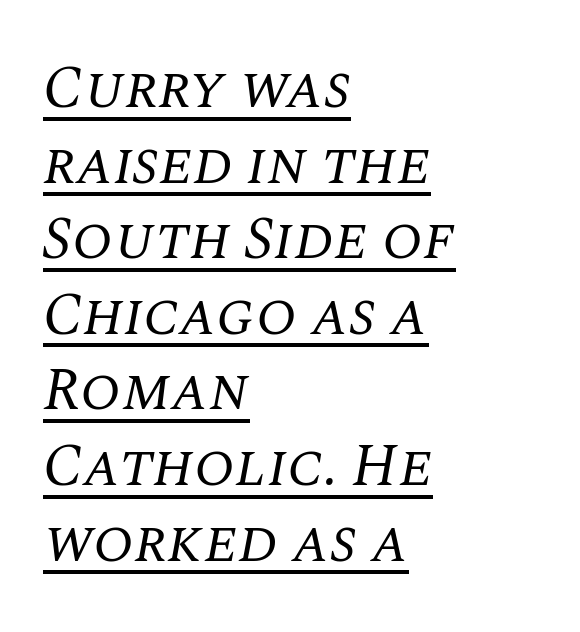
Q: Is the text bold? A: No.
Q: Is the text italic (slanted)? A: Yes, it leans right by about 10 degrees.
Q: Is the typeface a serif or a sans-serif typeface? A: Serif.
Q: Is the text underlined? A: Yes.
Q: How is the paragraph aligned? A: Left-aligned.
Q: Is the spacing between letters normal or unusually wide? A: Normal.
Q: Is the spacing between lines tight, normal or loose? A: Normal.
Q: Width (condensed, normal, or wide)? A: Normal.
Q: Stroke contrast? A: Medium.
Q: x-height? A: Large.
Q: Monospaced? A: No.
